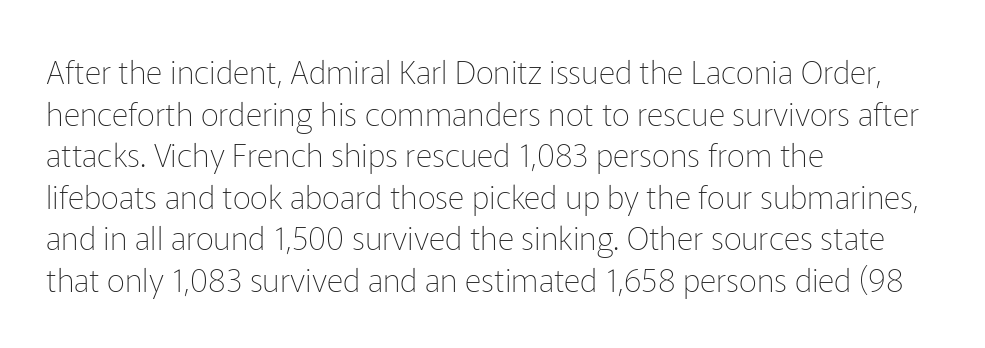
{"serif": "no", "italic": "no", "bold": "no", "weight": "thin", "width": "normal", "stroke_contrast": "low", "x_height": "medium", "monospaced": "no", "underline": "no", "align": "left", "line_spacing": "normal", "line_spacing_ratio": 1.3, "letter_spacing": "normal", "letter_spacing_em": 0.0, "glyph_px": 32}
